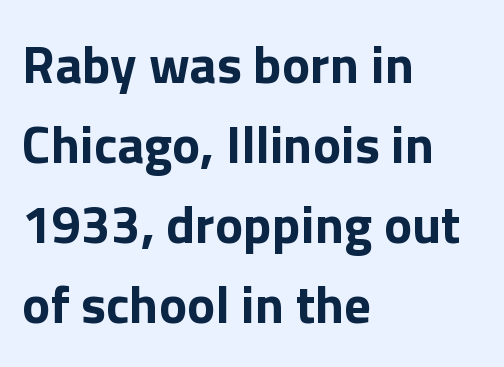
Q: Is the text bold? A: Yes.
Q: Is the text italic (slanted)? A: No, it is upright.
Q: Is the typeface a serif or a sans-serif typeface? A: Sans-serif.
Q: Is the text underlined? A: No.
Q: How is the paragraph aligned? A: Left-aligned.
Q: Is the spacing between letters normal or unusually wide? A: Normal.
Q: Is the spacing between lines tight, normal or loose? A: Normal.
Q: Width (condensed, normal, or wide)? A: Normal.
Q: Stroke contrast? A: Low.
Q: x-height? A: Medium.
Q: Monospaced? A: No.
